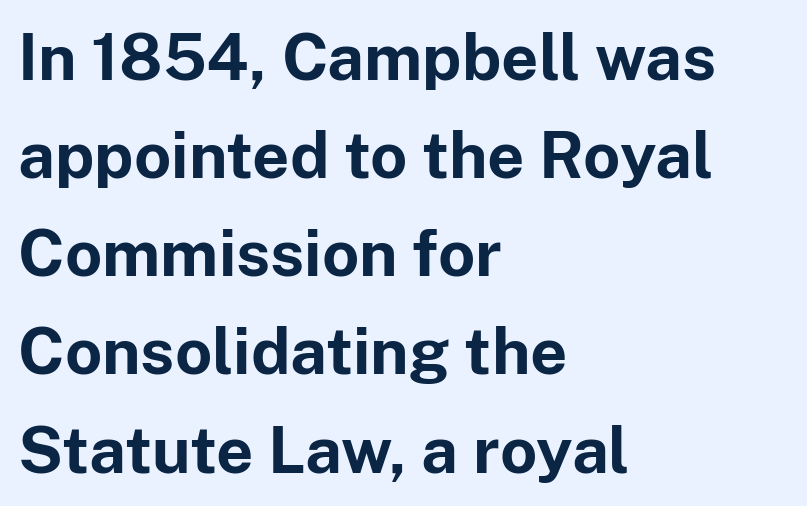
{"serif": "no", "italic": "no", "bold": "yes", "weight": "bold", "width": "normal", "stroke_contrast": "low", "x_height": "medium", "monospaced": "no", "underline": "no", "align": "left", "line_spacing": "normal", "line_spacing_ratio": 1.51, "letter_spacing": "normal", "letter_spacing_em": 0.0, "glyph_px": 65}
